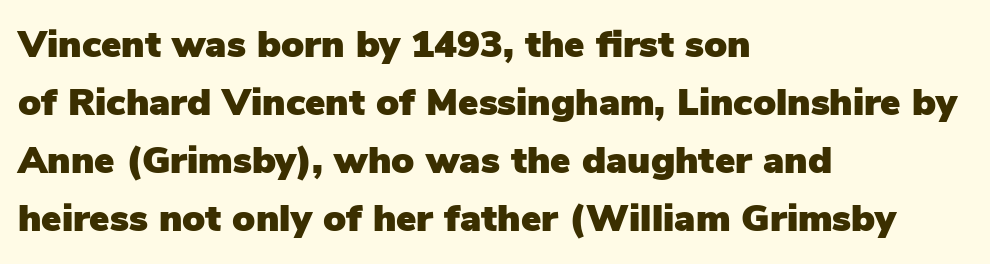
Tracking value appears to be zero — textbook default spacing. The letters carry no serifs — their stems end cleanly without finishing strokes. Regular leading. Check the space under the baseline: it is left empty. The lettering stays uniformly vertical, giving the passage a roman look.
